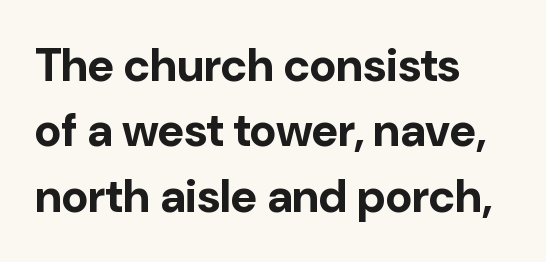
The image shows 46 px bold sans-serif type, upright; set left-aligned, normal line spacing (1.42x), normal letter spacing, not underlined; low stroke contrast and a medium x-height.
